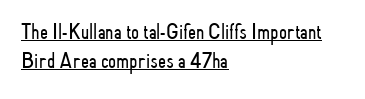
The image shows 23 px text type, upright; set left-aligned, normal line spacing (1.28x), normal letter spacing, underlined.
